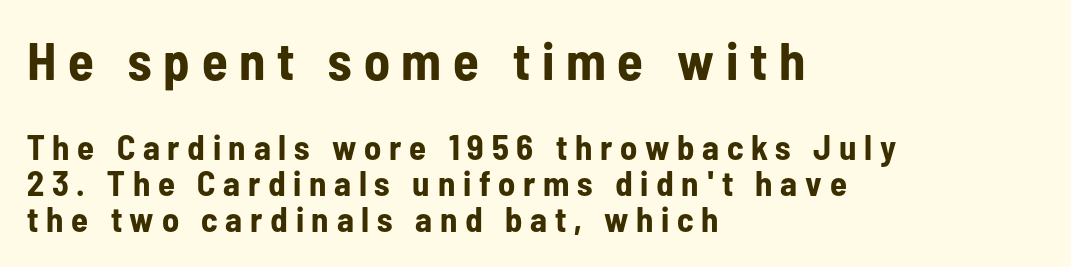
The image shows 53 px bold, condensed sans-serif type, upright; set left-aligned, tight line spacing (1.04x), unusually wide letter spacing (+0.22 em), not underlined; the first (top) block is 1.51x larger; low stroke contrast and a medium x-height.
